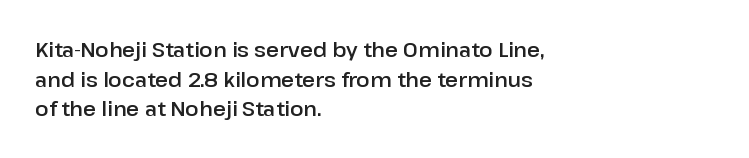
{"italic": "no", "underline": "no", "align": "left", "line_spacing": "normal", "line_spacing_ratio": 1.48, "letter_spacing": "normal", "letter_spacing_em": 0.0, "glyph_px": 20}
